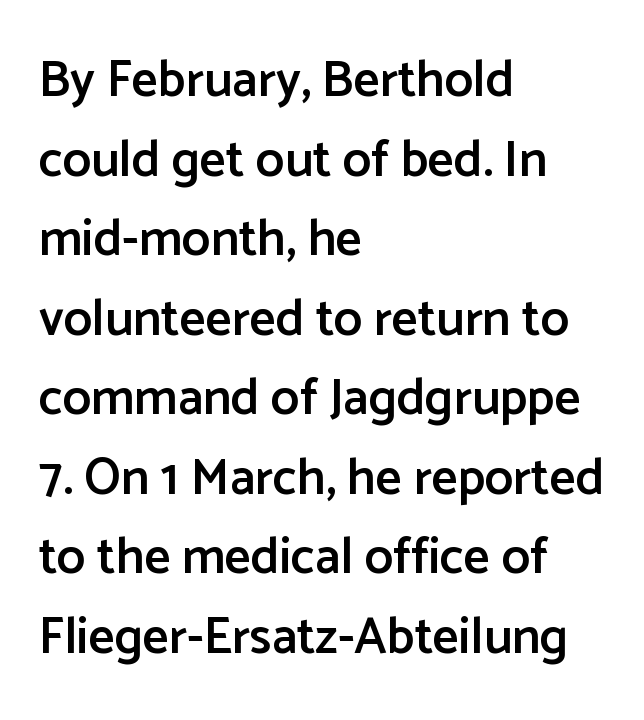
The image shows 51 px semibold sans-serif type, upright; set left-aligned, normal line spacing (1.56x), normal letter spacing, not underlined; low stroke contrast and a medium x-height.
